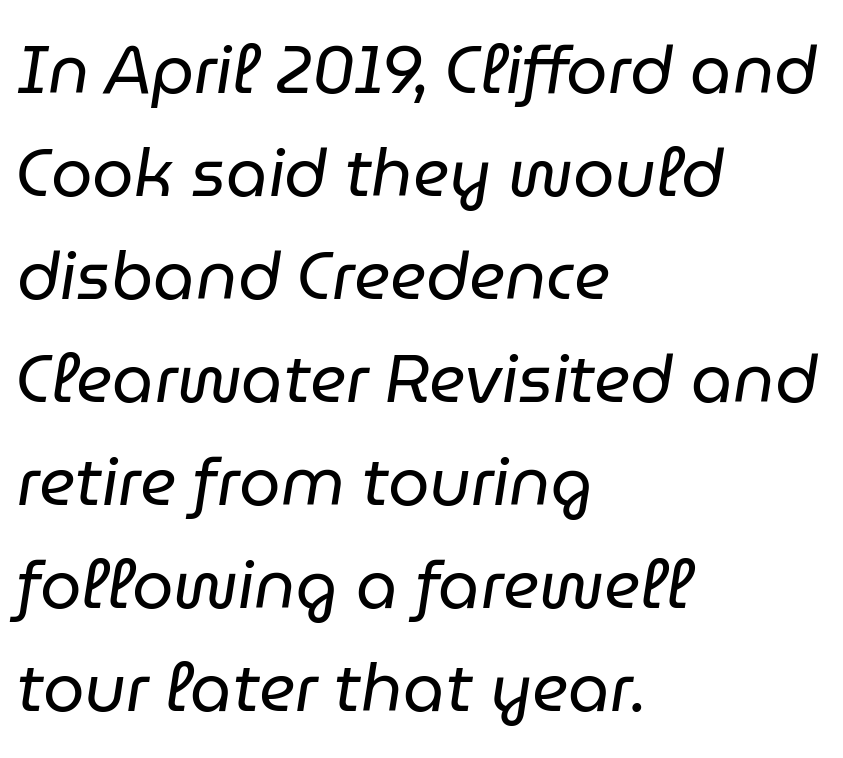
Q: Is the text bold? A: No.
Q: Is the text italic (slanted)? A: Yes, it leans right by about 9 degrees.
Q: Is the text underlined? A: No.
Q: How is the paragraph aligned? A: Left-aligned.
Q: Is the spacing between letters normal or unusually wide? A: Normal.
Q: Is the spacing between lines tight, normal or loose? A: Normal.
Q: Width (condensed, normal, or wide)? A: Normal.
Q: Stroke contrast? A: Low.
Q: x-height? A: Medium.
Q: Monospaced? A: No.
